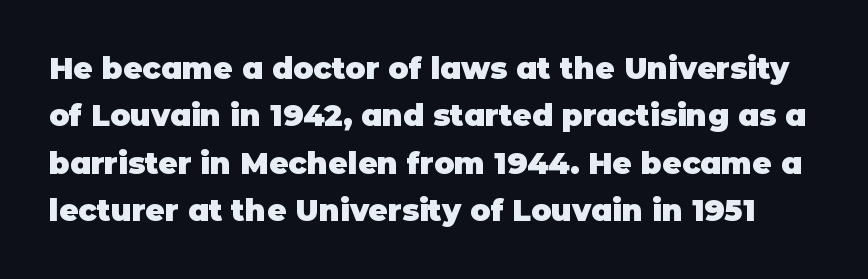
The image shows 30 px heavy sans-serif type, upright; set normal line spacing (1.58x), normal letter spacing, not underlined; low stroke contrast and a large x-height.
